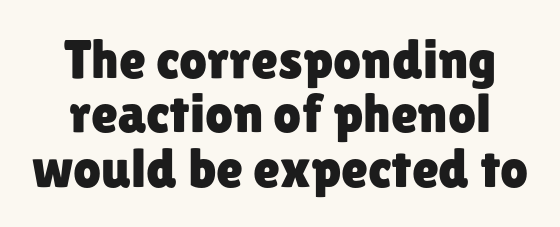
The image shows 55 px sans-serif type, upright; set tight line spacing (0.99x), normal letter spacing, not underlined; low stroke contrast and a medium x-height.
